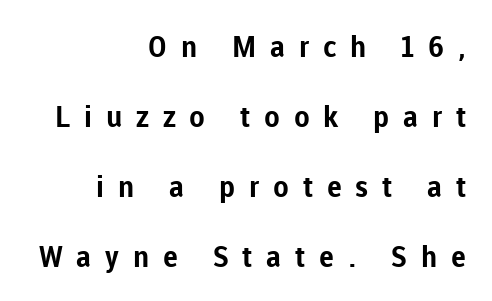
The image shows 29 px bold sans-serif type, upright; set right-aligned, loose line spacing (2.41x), unusually wide letter spacing (+0.48 em), not underlined; low stroke contrast and a medium x-height.
